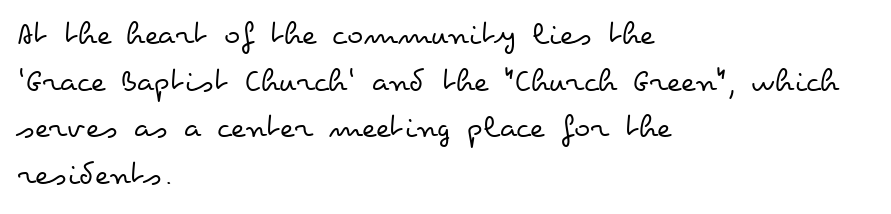
Words appear dense and cohesive because spacing is normal. Nobody drew a line under any word here. Do the letters lean? They stand straight. This block has exactly the height ordinary leading produces.
